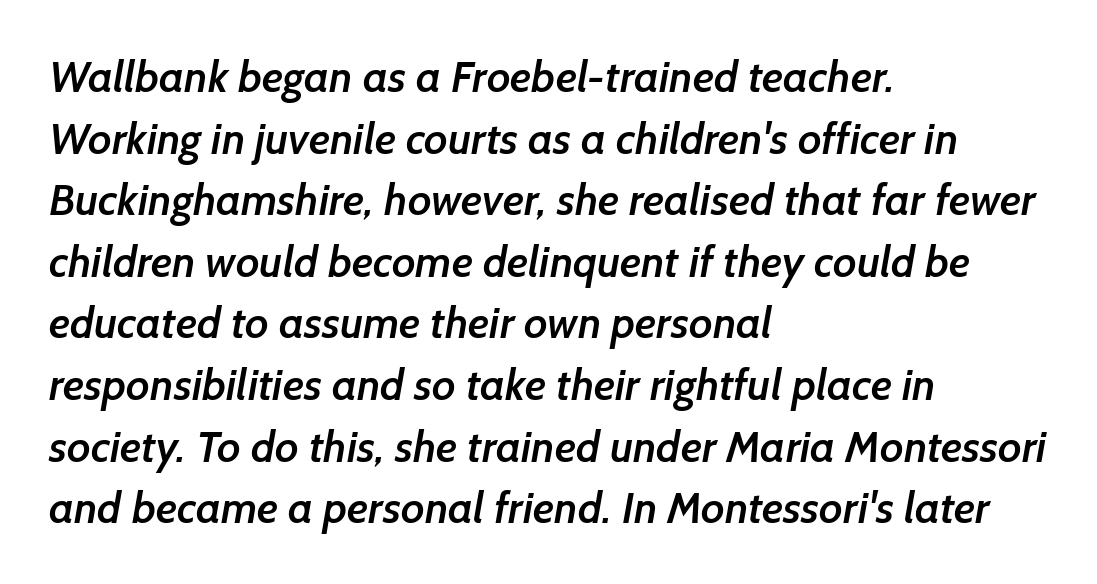
Firm but not heavy-handed strokes: this text is semibold. A typesetter would call this zero additional tracking. Nobody drew a line under any word here. The face used here is proportionally spaced, like ordinary book or web type. Is this a sans? Yes — the strokes have no serifs.
